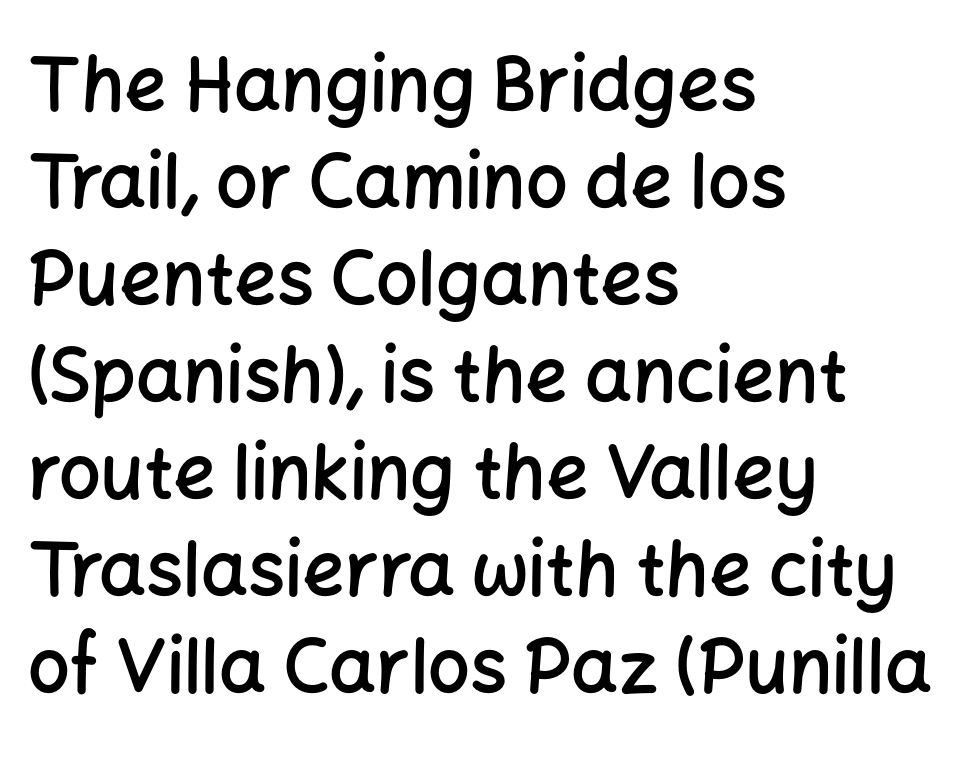
The image shows 74 px semibold sans-serif type, upright; set left-aligned, normal line spacing (1.31x), normal letter spacing, not underlined; low stroke contrast and a medium x-height.
